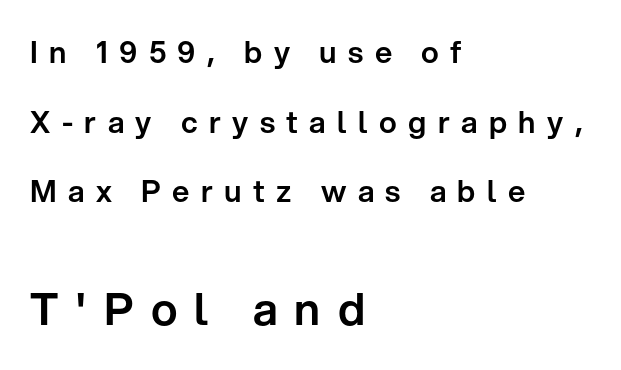
The image shows 45 px sans-serif type, upright; set left-aligned, loose line spacing (2.32x), unusually wide letter spacing (+0.38 em), not underlined; the second (bottom) block is 1.5x larger; low stroke contrast and a medium x-height.
